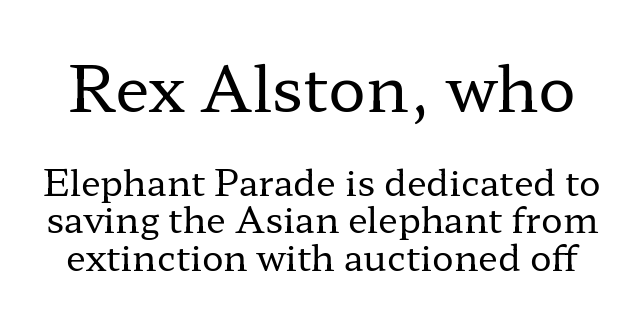
The image shows 63 px regular-weight, wide serif type, upright; set tight line spacing (1.04x), normal letter spacing, not underlined; the first (top) block is 1.75x larger; low stroke contrast and a medium x-height.
